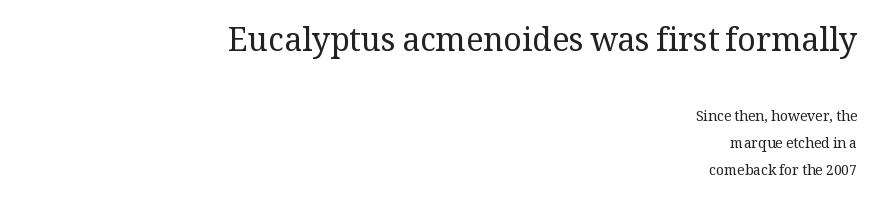
{"serif": "yes", "italic": "no", "bold": "no", "weight": "regular", "width": "normal", "stroke_contrast": "medium", "x_height": "medium", "monospaced": "no", "underline": "no", "align": "right", "line_spacing": "loose", "line_spacing_ratio": 1.94, "letter_spacing": "normal", "letter_spacing_em": 0.0, "larger_block": "first", "size_ratio": 2.29, "glyph_px": 32}
